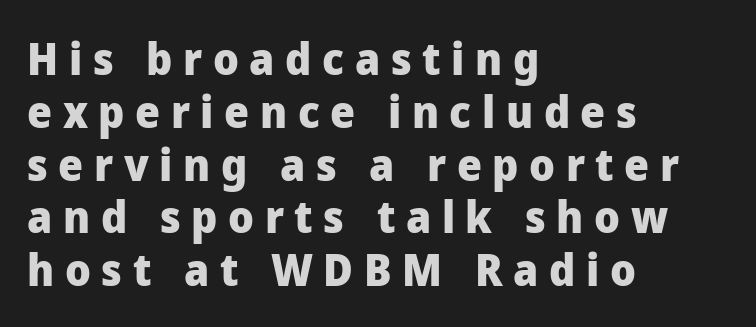
Designer's note — italics off, roman on. How heavy is the stroke? Heavy — this is a bold. Each word looks stretched out because of the extra space between its letters. In CSS terms this would be text-align: left. You could not count columns in this text — the font is proportionally spaced. Any mark beneath the type? The region is blank.
